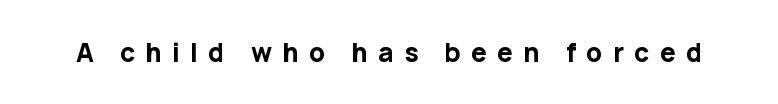
Q: Is the text bold? A: Yes.
Q: Is the text italic (slanted)? A: No, it is upright.
Q: Is the text underlined? A: No.
Q: Is the spacing between letters normal or unusually wide? A: Unusually wide.
